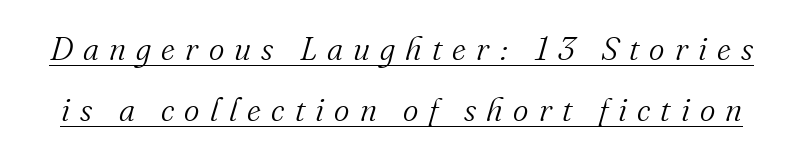
The image shows 33 px light serif type, italic (leaning right); set line spacing 1.85x, unusually wide letter spacing (+0.31 em), underlined; medium stroke contrast and a small x-height.
